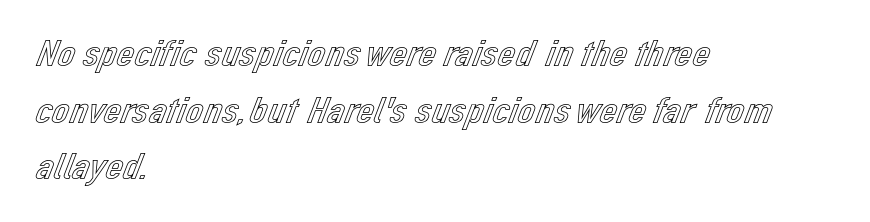
The image shows 39 px text type; set left-aligned, normal line spacing (1.45x), normal letter spacing, not underlined; a medium x-height.
